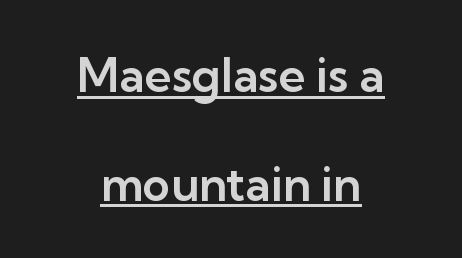
The image shows 47 px sans-serif type, upright; set centered, loose line spacing (2.31x), normal letter spacing, underlined; low stroke contrast and a medium x-height.
